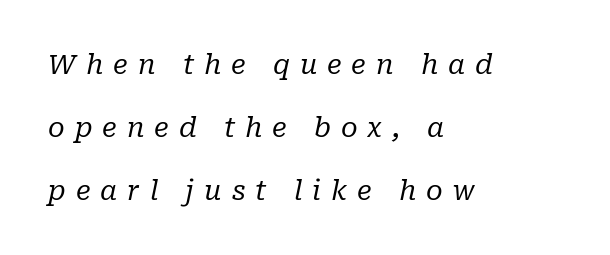
Q: Is the text bold? A: No.
Q: Is the text italic (slanted)? A: Yes, it leans right by about 10 degrees.
Q: Is the text underlined? A: No.
Q: How is the paragraph aligned? A: Left-aligned.
Q: Is the spacing between letters normal or unusually wide? A: Unusually wide.
Q: Is the spacing between lines tight, normal or loose? A: Loose.
